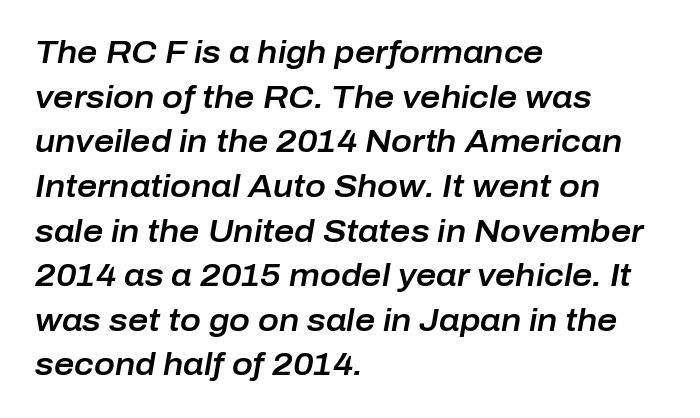
{"italic": "yes", "lean": "right", "slant_degrees": 10, "width": "normal", "stroke_contrast": "low", "x_height": "medium", "monospaced": "no", "underline": "no", "align": "left", "line_spacing": "normal", "line_spacing_ratio": 1.44, "letter_spacing": "normal", "letter_spacing_em": 0.0, "glyph_px": 31}
